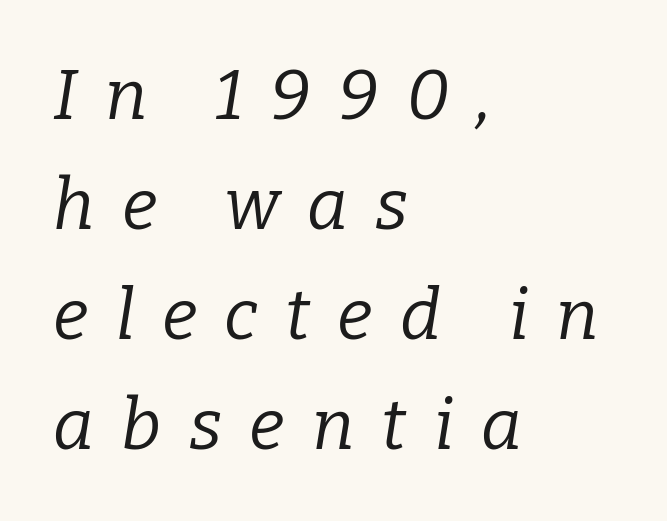
This rendering employs a face with finishing strokes, i.e., a serif. Stems and bowls with no extra thickness — not bold. Compared with ordinary roman type, these characters are visibly tilted. Varying glyph widths throughout — classic text-font behaviour. These lines have a slow, spaced-out rhythm from letter to letter. Notice how descenders clear the ascenders below comfortably — that's standard leading.
